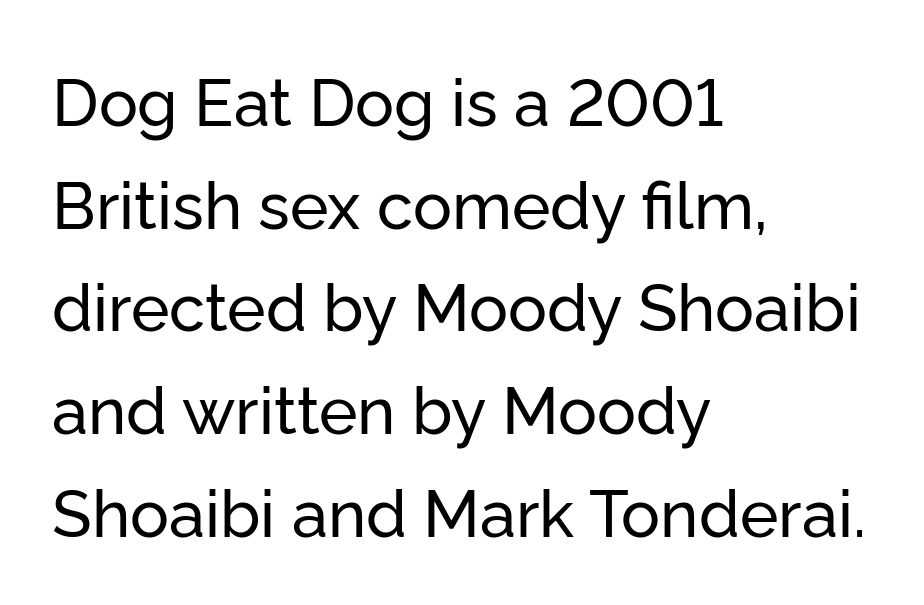
Q: Is the text italic (slanted)? A: No, it is upright.
Q: Is the typeface a serif or a sans-serif typeface? A: Sans-serif.
Q: Is the text underlined? A: No.
Q: How is the paragraph aligned? A: Left-aligned.
Q: Is the spacing between letters normal or unusually wide? A: Normal.
Q: Is the spacing between lines tight, normal or loose? A: Normal.
Q: Width (condensed, normal, or wide)? A: Normal.
Q: Stroke contrast? A: Low.
Q: x-height? A: Medium.
Q: Monospaced? A: No.
